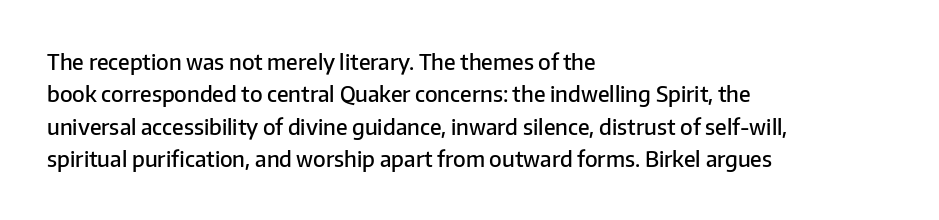
{"italic": "no", "bold": "semi", "underline": "no", "align": "left", "line_spacing": "normal", "line_spacing_ratio": 1.47, "letter_spacing": "normal", "letter_spacing_em": 0.0, "glyph_px": 22}
